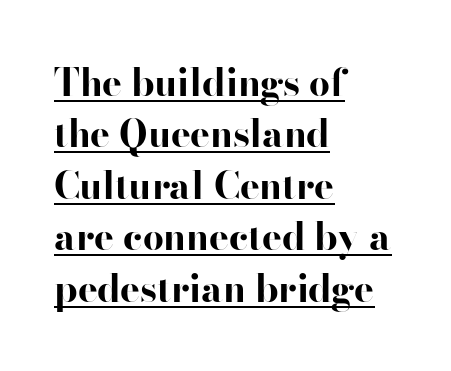
The image shows 37 px bold, wide sans-serif type, upright; set left-aligned, normal line spacing (1.39x), normal letter spacing, underlined; high stroke contrast and a small x-height.
